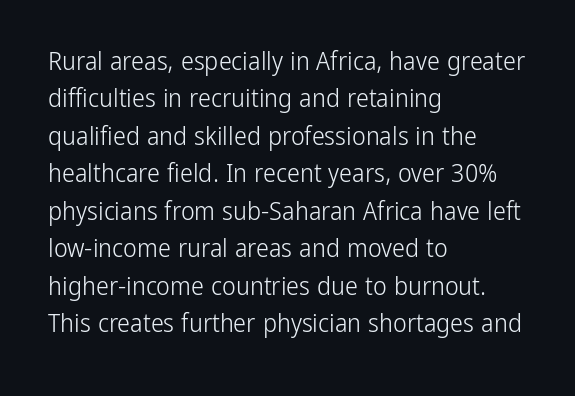
{"italic": "no", "bold": "no", "underline": "no", "align": "left", "line_spacing": "normal", "line_spacing_ratio": 1.44, "letter_spacing": "normal", "letter_spacing_em": 0.0, "glyph_px": 26}
